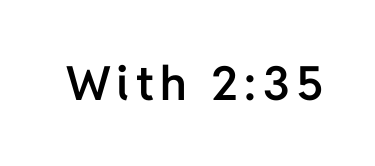
{"serif": "no", "italic": "no", "bold": "semi", "weight": "semibold", "width": "normal", "stroke_contrast": "low", "x_height": "medium", "monospaced": "no", "underline": "no", "glyph_px": 47}
